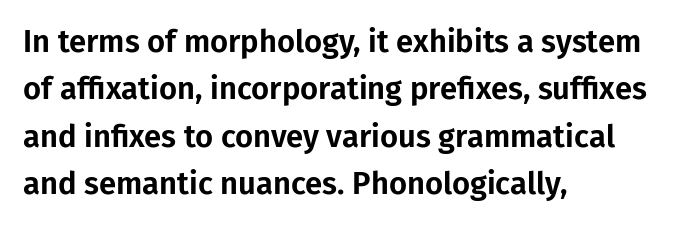
Q: Is the text italic (slanted)? A: No, it is upright.
Q: Is the typeface a serif or a sans-serif typeface? A: Sans-serif.
Q: Is the text underlined? A: No.
Q: How is the paragraph aligned? A: Left-aligned.
Q: Is the spacing between letters normal or unusually wide? A: Normal.
Q: Is the spacing between lines tight, normal or loose? A: Normal.
Q: Width (condensed, normal, or wide)? A: Normal.
Q: Stroke contrast? A: Low.
Q: x-height? A: Medium.
Q: Monospaced? A: No.
